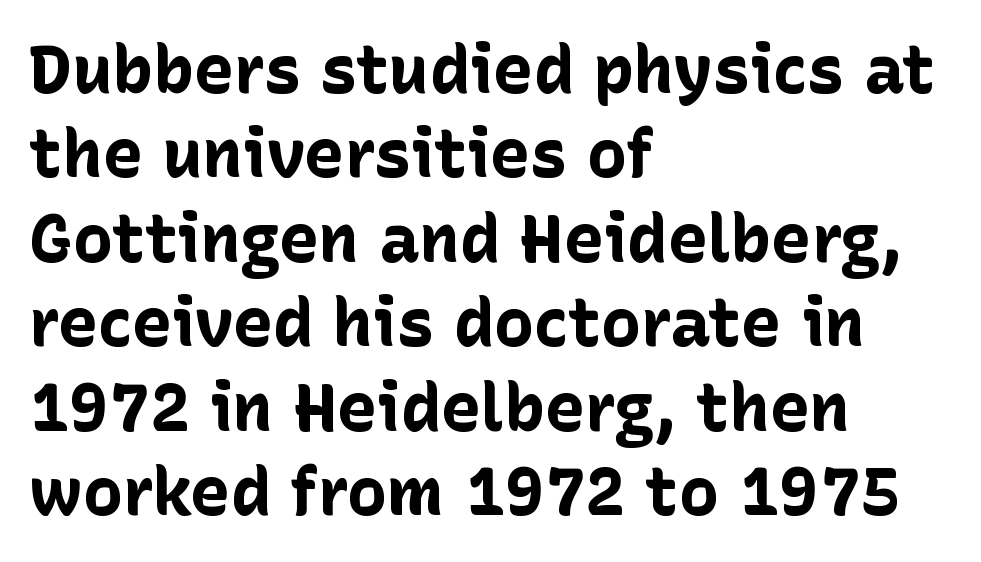
Rule under the text: the space is simply empty. The face used here is a sans, in the tradition of grotesques and geometrics. The paragraph shown leans on its left margin. This block has exactly the height ordinary leading produces.
